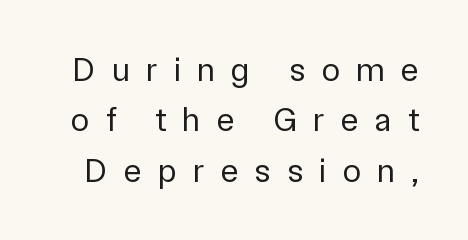
Bare-footed words on every line. Font category for this specimen: sans-serif. Display-style spreading of the glyphs; the letterfit is very open. No chunkiness to these letters — they're not bold. Posture: straight, roman, zero tilt.
